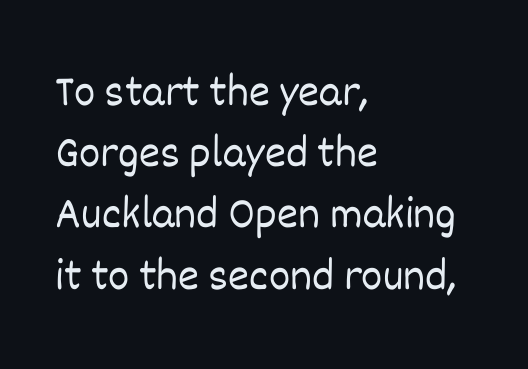
The image shows 45 px light type, upright; set left-aligned, normal line spacing (1.36x), normal letter spacing, not underlined; low stroke contrast and a large x-height.
